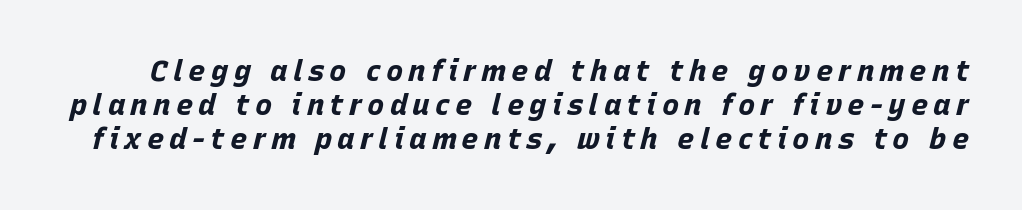
{"italic": "yes", "lean": "right", "slant_degrees": 15, "bold": "yes", "weight": "bold", "width": "normal", "stroke_contrast": "low", "x_height": "large", "monospaced": "no", "underline": "no", "line_spacing_ratio": 1.17, "glyph_px": 29}
